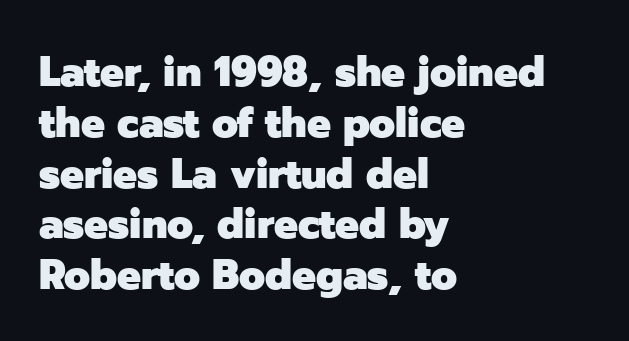
The setting favours the left margin, as ordinary paragraphs usually do. Here the designer chose a conventional face with non-uniform glyph widths. The glyphs in this specimen are sans serif. Rule under the text: the space is simply empty. Honestly, the letter spacing is just normal — you wouldn't notice it.
